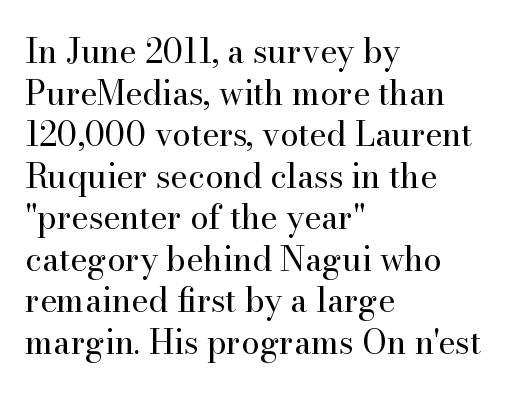
Q: Is the text bold? A: No.
Q: Is the text italic (slanted)? A: No, it is upright.
Q: Is the typeface a serif or a sans-serif typeface? A: Serif.
Q: Is the text underlined? A: No.
Q: How is the paragraph aligned? A: Left-aligned.
Q: Is the spacing between letters normal or unusually wide? A: Normal.
Q: Is the spacing between lines tight, normal or loose? A: Normal.
Q: Width (condensed, normal, or wide)? A: Normal.
Q: Stroke contrast? A: High.
Q: x-height? A: Small.
Q: Monospaced? A: No.
